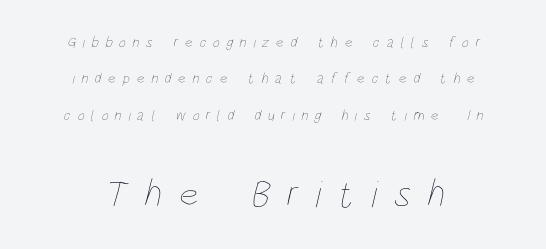
The designer gave the closing block more size than the opening block. The line-height multiplier appears high, well above default. No letter is thick-stroked: the sample isn't bold. Glyph-to-glyph distance is far greater than everyday printed text.
